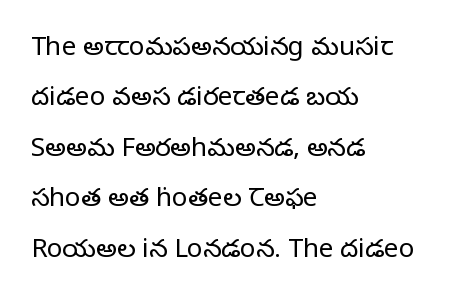
The image shows 26 px text type, upright; set left-aligned, loose line spacing (1.94x), normal letter spacing, not underlined.
